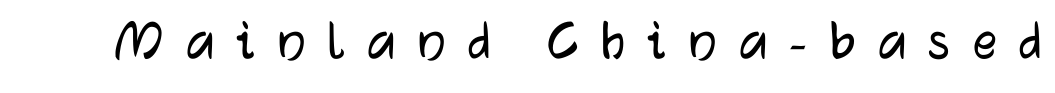
The image shows 60 px sans-serif type, upright; set unusually wide letter spacing (+0.37 em), not underlined; low stroke contrast and a medium x-height.
